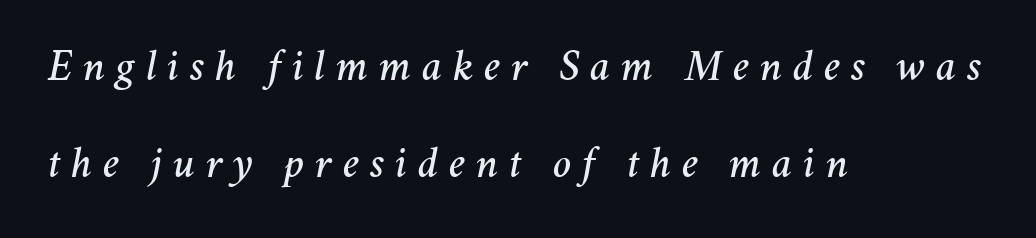
{"italic": "yes", "lean": "right", "slant_degrees": 11, "width": "normal", "stroke_contrast": "medium", "x_height": "medium", "monospaced": "no", "underline": "no", "align": "left", "line_spacing": "loose", "line_spacing_ratio": 2.2, "letter_spacing": "wide", "letter_spacing_em": 0.24, "glyph_px": 44}
